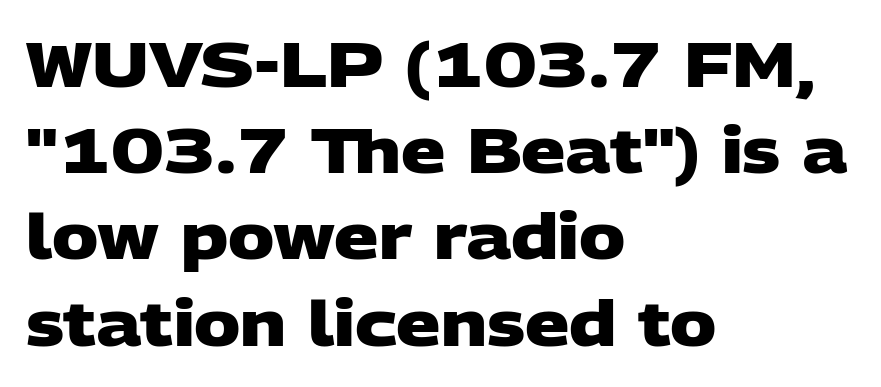
The image shows 62 px heavy, wide sans-serif type; set left-aligned, normal line spacing (1.39x), normal letter spacing, not underlined; low stroke contrast and a large x-height.
